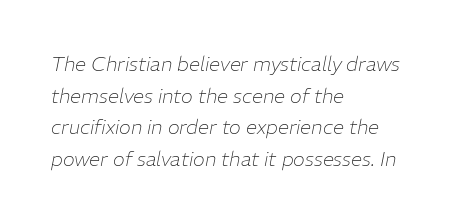
{"italic": "yes", "lean": "right", "slant_degrees": 11, "bold": "no", "underline": "no", "align": "left", "line_spacing": "normal", "line_spacing_ratio": 1.58, "letter_spacing": "normal", "letter_spacing_em": 0.0, "glyph_px": 20}
